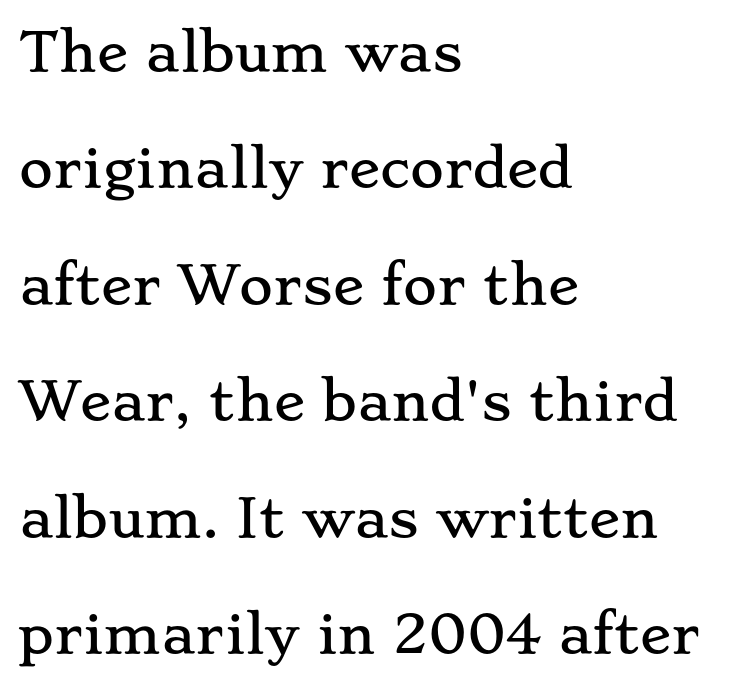
The image shows 52 px wide serif type, upright; set left-aligned, loose line spacing (2.24x), normal letter spacing, not underlined; low stroke contrast and a small x-height.
